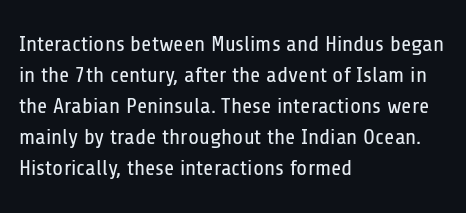
{"italic": "no", "bold": "no", "underline": "no", "align": "left", "line_spacing": "normal", "line_spacing_ratio": 1.41, "letter_spacing": "normal", "letter_spacing_em": 0.0, "glyph_px": 22}
